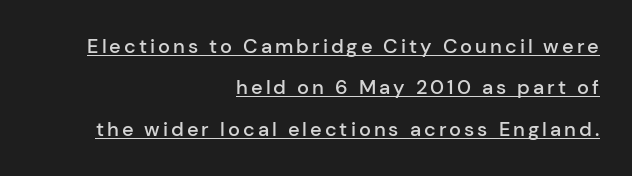
Q: Is the text bold? A: Semi-bold.
Q: Is the text italic (slanted)? A: No, it is upright.
Q: Is the text underlined? A: Yes.
Q: How is the paragraph aligned? A: Right-aligned.
Q: Is the spacing between lines tight, normal or loose? A: Loose.
